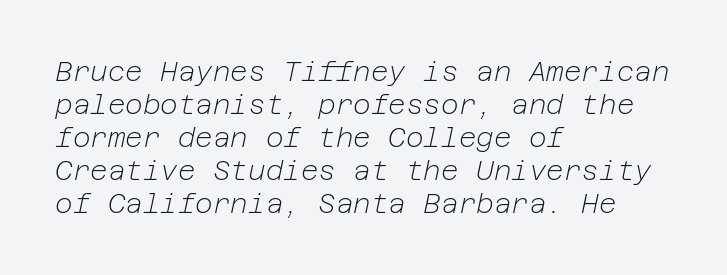
{"italic": "yes", "lean": "right", "slant_degrees": 12, "bold": "no", "underline": "no", "align": "left", "line_spacing_ratio": 1.22, "letter_spacing": "normal", "letter_spacing_em": 0.0, "glyph_px": 27}
